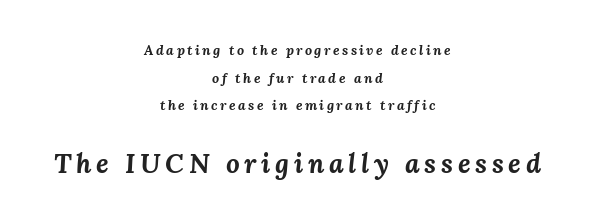
The image shows 27 px bold type, italic (leaning right); set centered, loose line spacing (1.98x), not underlined; the second (bottom) block is 1.93x larger.
